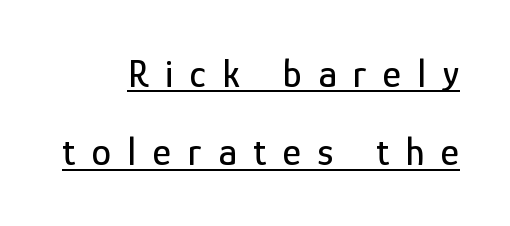
Q: Is the text italic (slanted)? A: No, it is upright.
Q: Is the typeface a serif or a sans-serif typeface? A: Sans-serif.
Q: Is the text underlined? A: Yes.
Q: How is the paragraph aligned? A: Right-aligned.
Q: Is the spacing between letters normal or unusually wide? A: Unusually wide.
Q: Is the spacing between lines tight, normal or loose? A: Loose.
Q: Width (condensed, normal, or wide)? A: Condensed.
Q: Stroke contrast? A: Low.
Q: x-height? A: Medium.
Q: Monospaced? A: No.
